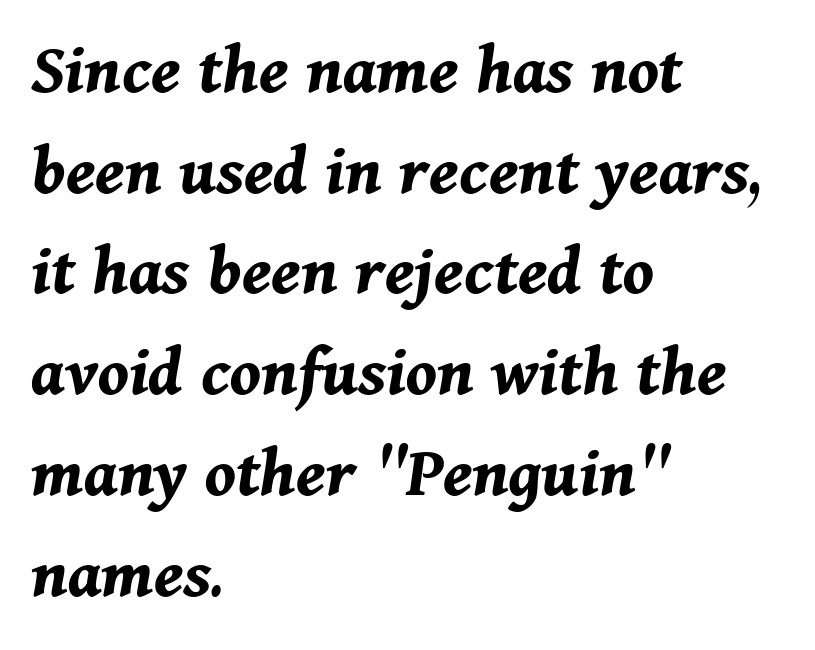
{"italic": "yes", "lean": "right", "slant_degrees": 11, "bold": "yes", "weight": "bold", "width": "normal", "stroke_contrast": "medium", "x_height": "medium", "monospaced": "no", "underline": "no", "align": "left", "line_spacing": "normal", "line_spacing_ratio": 1.38, "letter_spacing": "normal", "letter_spacing_em": 0.0, "glyph_px": 73}
